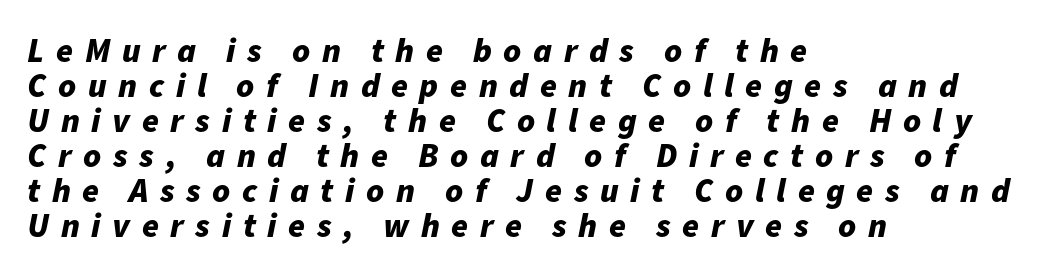
The image shows 34 px bold type, italic (leaning right); set left-aligned, tight line spacing (1.03x), unusually wide letter spacing (+0.34 em), not underlined; low stroke contrast and a medium x-height.
